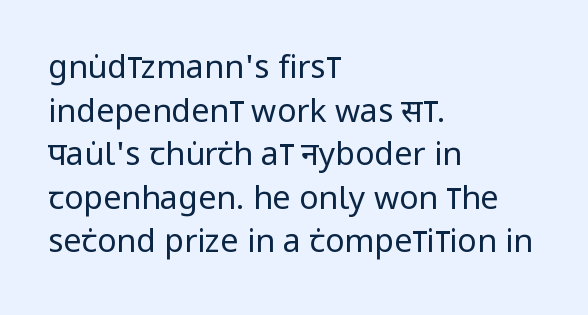
{"serif": "no", "italic": "no", "bold": "no", "weight": "regular", "width": "condensed", "stroke_contrast": "low", "x_height": "large", "monospaced": "no", "underline": "no", "align": "left", "line_spacing": "normal", "line_spacing_ratio": 1.36, "letter_spacing": "normal", "letter_spacing_em": 0.0, "glyph_px": 32}
